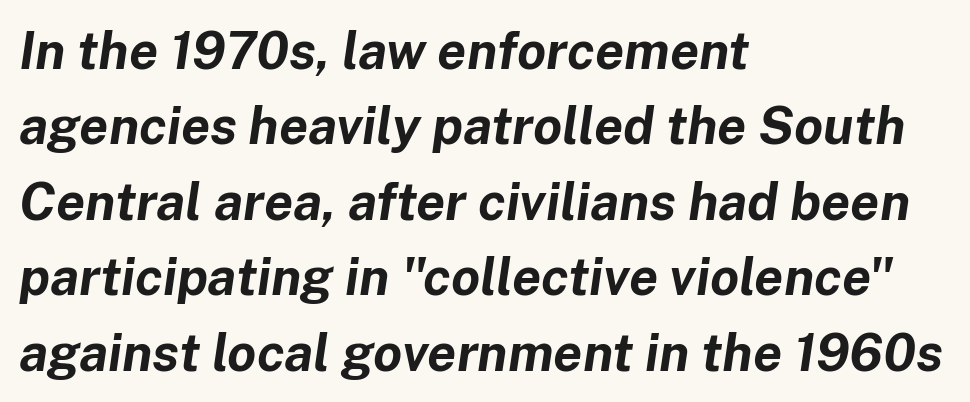
{"italic": "yes", "lean": "right", "slant_degrees": 8, "bold": "yes", "weight": "bold", "width": "normal", "stroke_contrast": "low", "x_height": "medium", "monospaced": "no", "underline": "no", "align": "left", "line_spacing": "normal", "line_spacing_ratio": 1.45, "letter_spacing": "normal", "letter_spacing_em": 0.0, "glyph_px": 52}
